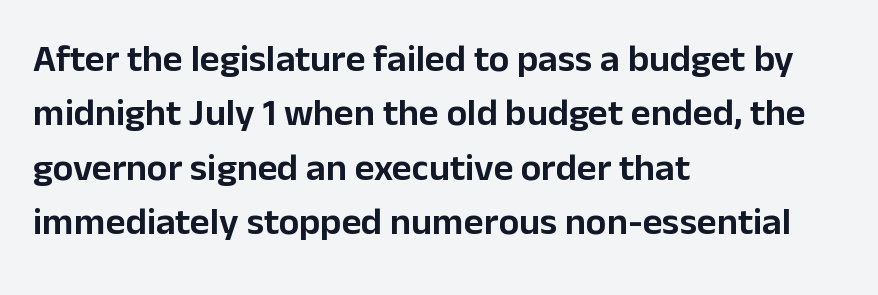
Q: Is the text italic (slanted)? A: No, it is upright.
Q: Is the typeface a serif or a sans-serif typeface? A: Sans-serif.
Q: Is the text underlined? A: No.
Q: How is the paragraph aligned? A: Left-aligned.
Q: Is the spacing between letters normal or unusually wide? A: Normal.
Q: Is the spacing between lines tight, normal or loose? A: Normal.
Q: Width (condensed, normal, or wide)? A: Normal.
Q: Stroke contrast? A: Low.
Q: x-height? A: Medium.
Q: Monospaced? A: No.
